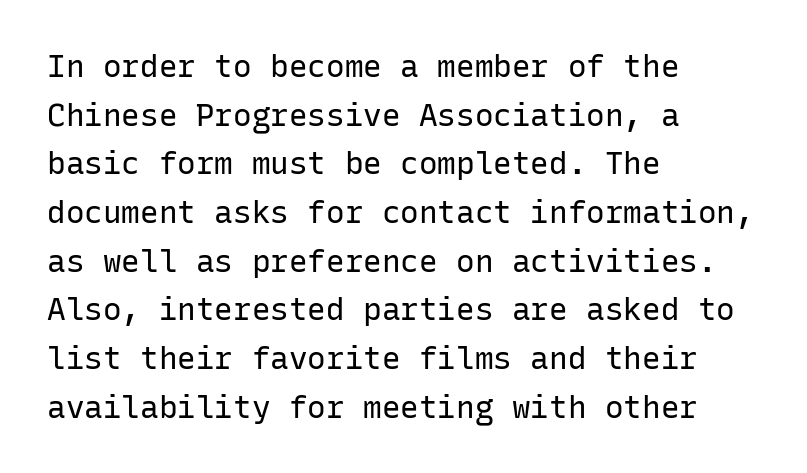
Tall strokes in this sample are plumb rather than angled. Caption: standard tracking, unaltered. This sample has the even, mechanical cadence of fixed-width lettering. The letterforms sit at book weight or below. To sum up the face: it is a sans, with no serifs.
